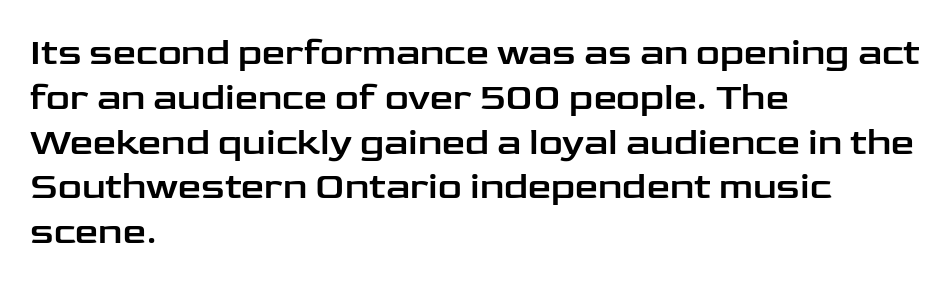
{"serif": "no", "italic": "no", "width": "wide", "stroke_contrast": "low", "x_height": "medium", "monospaced": "no", "underline": "no", "align": "left", "line_spacing_ratio": 1.21, "letter_spacing": "normal", "letter_spacing_em": 0.0, "glyph_px": 37}
